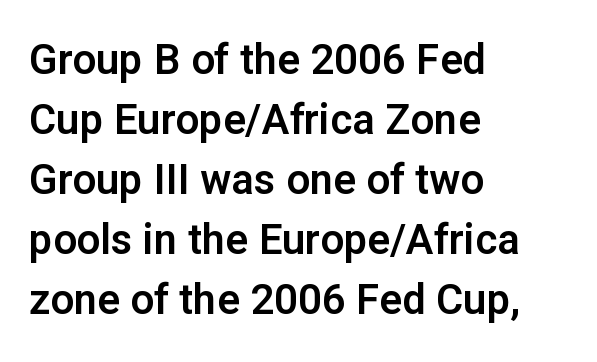
Q: Is the text italic (slanted)? A: No, it is upright.
Q: Is the typeface a serif or a sans-serif typeface? A: Sans-serif.
Q: Is the text underlined? A: No.
Q: How is the paragraph aligned? A: Left-aligned.
Q: Is the spacing between letters normal or unusually wide? A: Normal.
Q: Is the spacing between lines tight, normal or loose? A: Normal.
Q: Width (condensed, normal, or wide)? A: Normal.
Q: Stroke contrast? A: Low.
Q: x-height? A: Medium.
Q: Monospaced? A: No.
